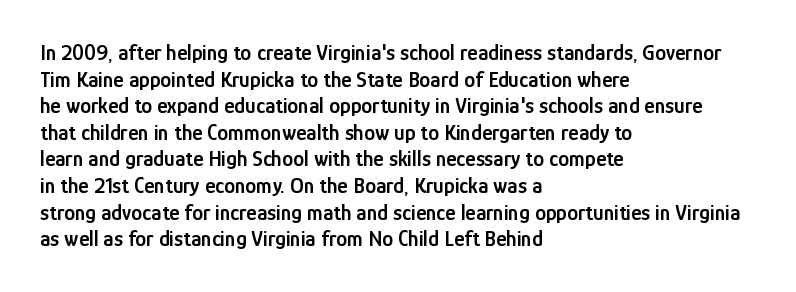
No word sits above an underline. The setting favours the left margin, as ordinary paragraphs usually do. This is the in-between weight designers call semibold or demi. This is the regular roman posture of the typeface. Observe the ordinary spacing: letters are neighbours, not strangers.
